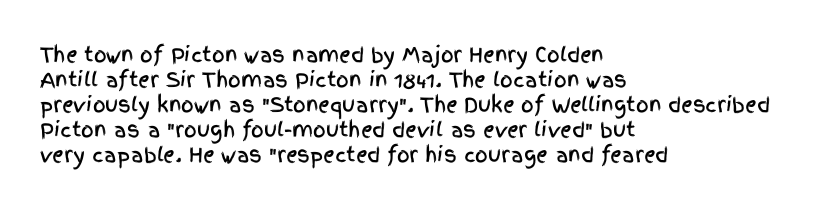
The image shows 20 px text type, upright; set left-aligned, normal line spacing (1.25x), normal letter spacing, not underlined.
